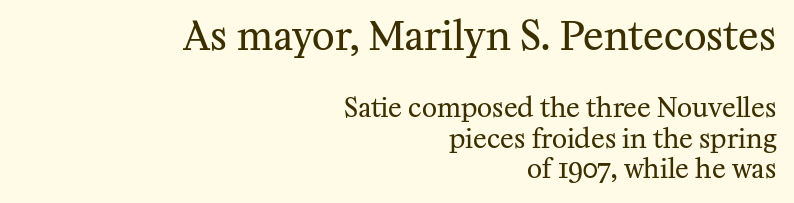
The image shows 39 px regular-weight serif type, upright; set right-aligned, line spacing 1.19x, normal letter spacing, not underlined; the first (top) block is 1.5x larger; medium stroke contrast and a medium x-height.
